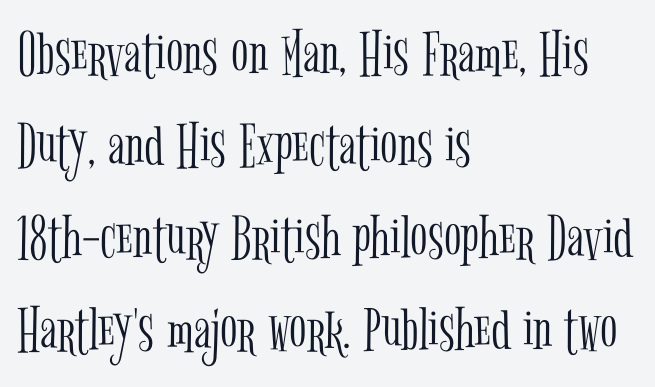
This rendering leaves character spacing at its baseline value. Does the leading feel generous? No, just average. Short and long lines alike share a common starting point at left. Caption: face not bold, strokes unweighted.
